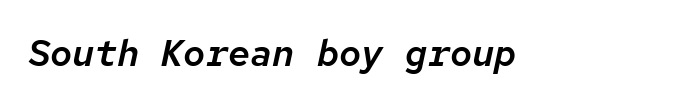
{"italic": "yes", "lean": "right", "slant_degrees": 12, "width": "normal", "stroke_contrast": "low", "x_height": "medium", "monospaced": "yes", "underline": "no", "letter_spacing": "normal", "letter_spacing_em": 0.0, "glyph_px": 37}
